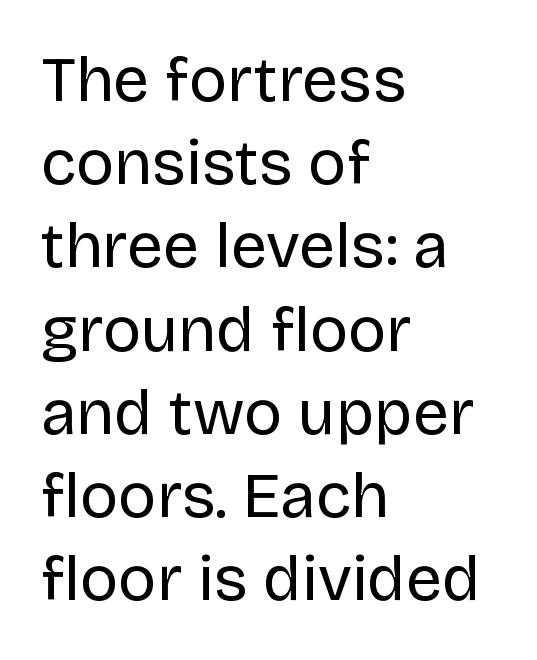
{"serif": "no", "italic": "no", "bold": "no", "weight": "regular", "width": "normal", "stroke_contrast": "low", "x_height": "large", "monospaced": "no", "underline": "no", "align": "left", "line_spacing": "normal", "line_spacing_ratio": 1.3, "letter_spacing": "normal", "letter_spacing_em": 0.0, "glyph_px": 64}
